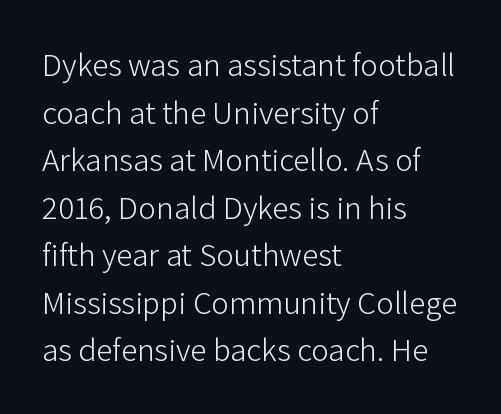
{"serif": "no", "italic": "no", "bold": "no", "weight": "light", "width": "normal", "stroke_contrast": "low", "x_height": "medium", "monospaced": "no", "underline": "no", "align": "left", "line_spacing": "normal", "line_spacing_ratio": 1.44, "letter_spacing": "normal", "letter_spacing_em": 0.0, "glyph_px": 33}
